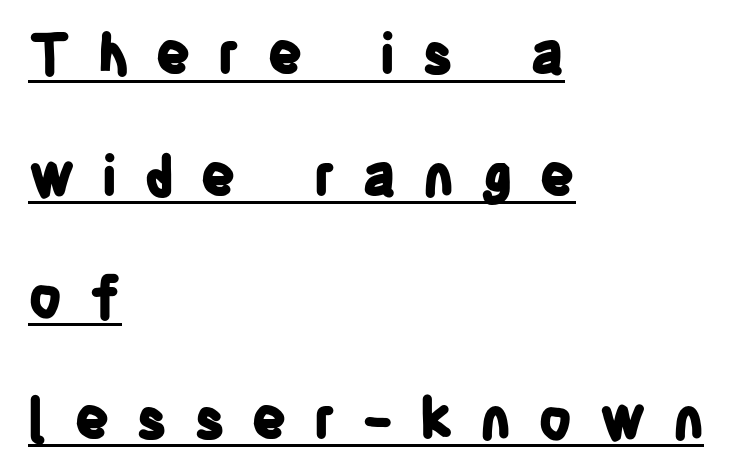
Grotesque or geometric, the face here clearly has no serifs. Quick note: underline on. Quick note: interline space is abundant. Line starts are locked; line ends wander. These lines carry a lot of weight — the face is fully bold.
